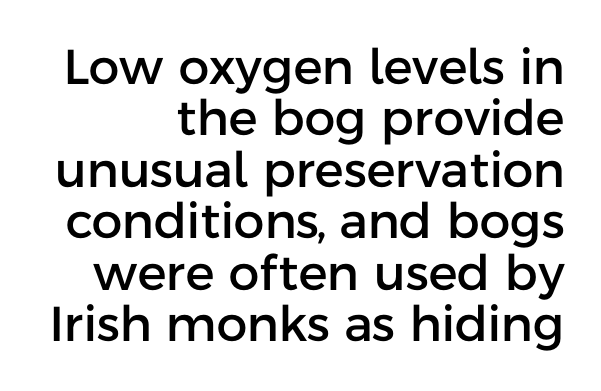
Q: Is the text italic (slanted)? A: No, it is upright.
Q: Is the typeface a serif or a sans-serif typeface? A: Sans-serif.
Q: Is the text underlined? A: No.
Q: How is the paragraph aligned? A: Right-aligned.
Q: Is the spacing between letters normal or unusually wide? A: Normal.
Q: Is the spacing between lines tight, normal or loose? A: Tight.
Q: Width (condensed, normal, or wide)? A: Normal.
Q: Stroke contrast? A: Low.
Q: x-height? A: Medium.
Q: Monospaced? A: No.
